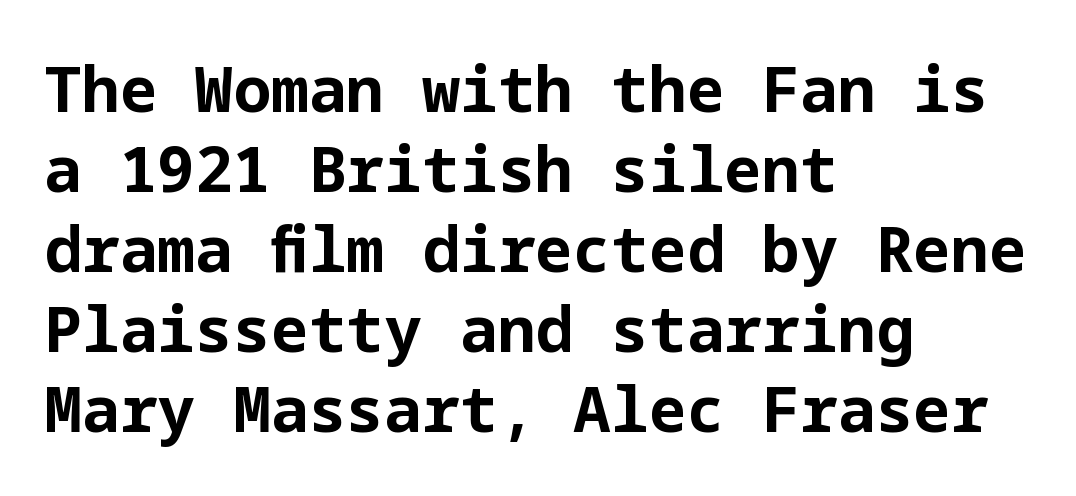
Heavy-handed strokes throughout: this text is bold. Is there much room between lines? A standard amount, neither cramped nor airy. The rendering keeps characters at their native spacing. Where is the straight margin? On the left. Check the space under the baseline: it is left empty. Serif or sans? Sans — the stroke terminals are bare.
